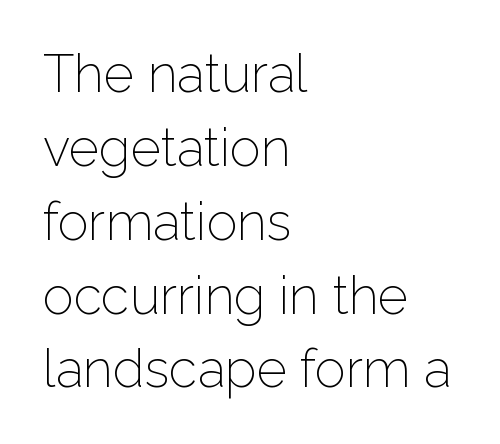
Q: Is the text bold? A: No.
Q: Is the text italic (slanted)? A: No, it is upright.
Q: Is the typeface a serif or a sans-serif typeface? A: Sans-serif.
Q: Is the text underlined? A: No.
Q: How is the paragraph aligned? A: Left-aligned.
Q: Is the spacing between letters normal or unusually wide? A: Normal.
Q: Is the spacing between lines tight, normal or loose? A: Normal.
Q: Width (condensed, normal, or wide)? A: Normal.
Q: Stroke contrast? A: Low.
Q: x-height? A: Medium.
Q: Monospaced? A: No.
